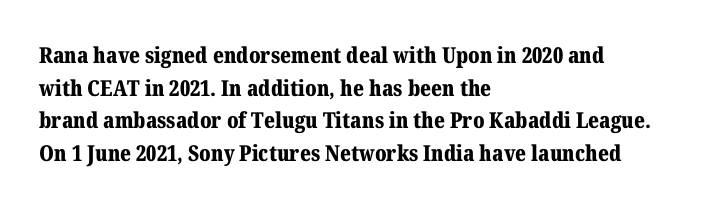
{"italic": "no", "bold": "yes", "underline": "no", "align": "left", "line_spacing": "normal", "line_spacing_ratio": 1.48, "letter_spacing": "normal", "letter_spacing_em": 0.0, "glyph_px": 22}
